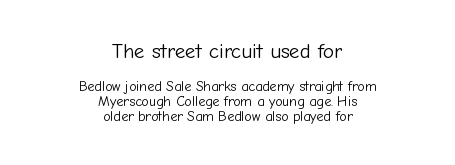
The image shows 21 px text type, upright; set centered, tight line spacing (1.07x), normal letter spacing, not underlined; the first (top) block is 1.5x larger.
